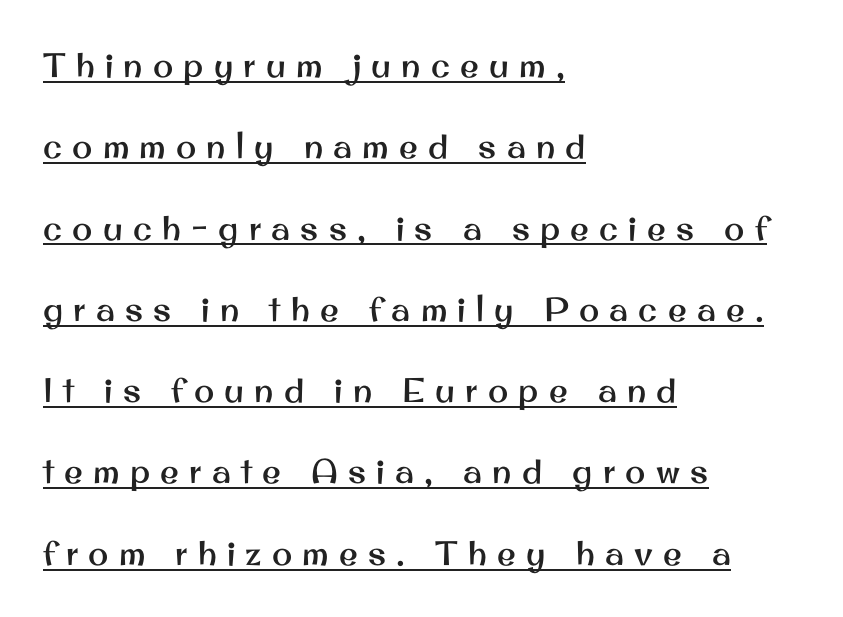
{"serif": "no", "italic": "no", "width": "normal", "stroke_contrast": "medium", "x_height": "small", "monospaced": "no", "underline": "yes", "align": "left", "line_spacing": "loose", "line_spacing_ratio": 2.39, "letter_spacing": "wide", "letter_spacing_em": 0.3, "glyph_px": 34}
